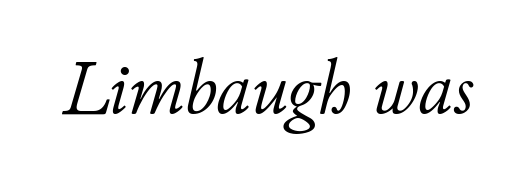
Q: Is the text bold? A: No.
Q: Is the text italic (slanted)? A: Yes, it leans right by about 11 degrees.
Q: Is the text underlined? A: No.
Q: Is the spacing between letters normal or unusually wide? A: Normal.
Q: Width (condensed, normal, or wide)? A: Normal.
Q: Stroke contrast? A: Low.
Q: x-height? A: Small.
Q: Monospaced? A: No.
